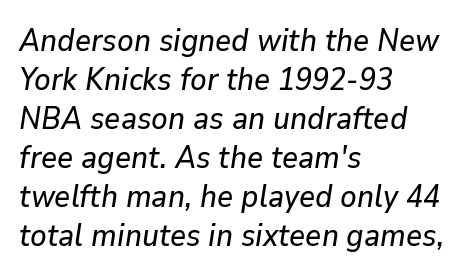
The area under the type is left untouched. Compared with a centered layout, this one pins lines to the left instead. Leading: standard. The whole block is typeset with a tilt. This sample has the flowing, uneven cadence of proportional lettering.
